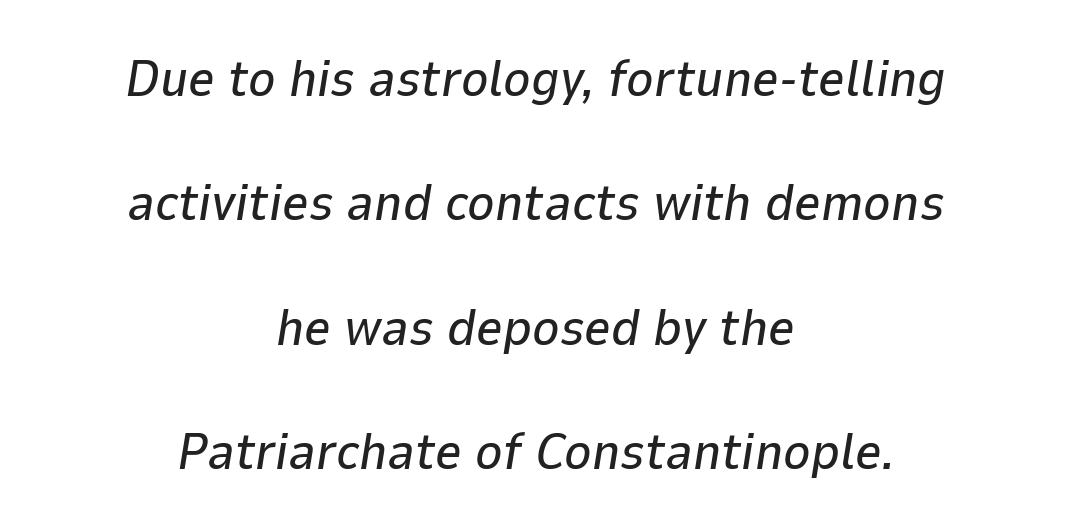
The image shows 52 px text type, italic (leaning right); set centered, loose line spacing (2.39x), normal letter spacing, not underlined; low stroke contrast and a medium x-height.
